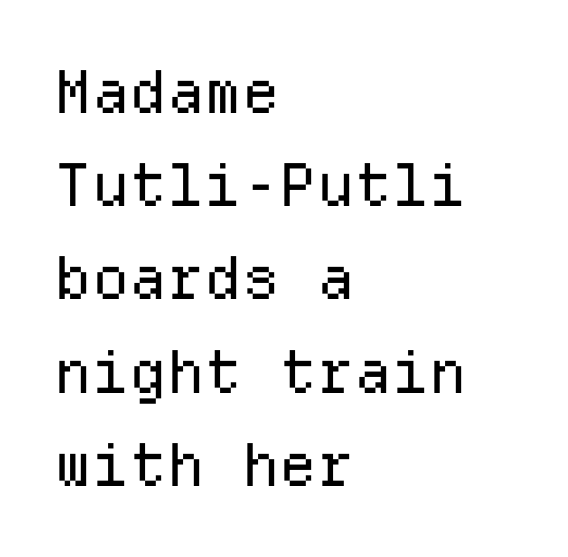
{"serif": "no", "italic": "no", "bold": "no", "weight": "regular", "width": "normal", "stroke_contrast": "low", "x_height": "medium", "monospaced": "yes", "underline": "no", "align": "left", "line_spacing": "normal", "line_spacing_ratio": 1.58, "letter_spacing": "normal", "letter_spacing_em": 0.0, "glyph_px": 59}
